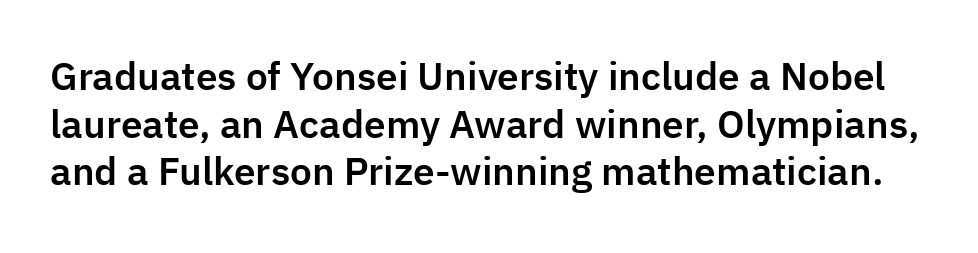
The image shows 37 px sans-serif type, upright; set normal line spacing (1.29x), normal letter spacing, not underlined; low stroke contrast and a medium x-height.
